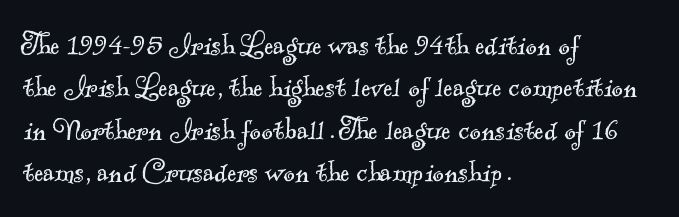
The letterforms sit shoulder to shoulder at normal distance. Is the type heavy? It reads as light-to-regular instead. Just letters on the line, the space beneath them empty. Caption: multi-line text, flush left, ragged right. A typesetter would label this face a serif. Spacing verdict: proportional, widths tailored to each character.
